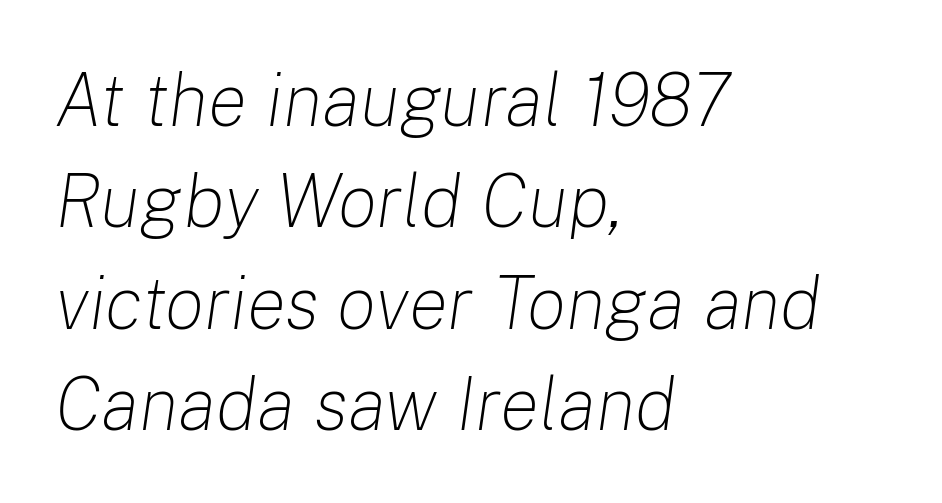
The designer left line spacing at the default. On a weight scale, this lands at 450 or below. Check the space under the baseline: it is left empty. Emphasis-style slanted type is in use.
